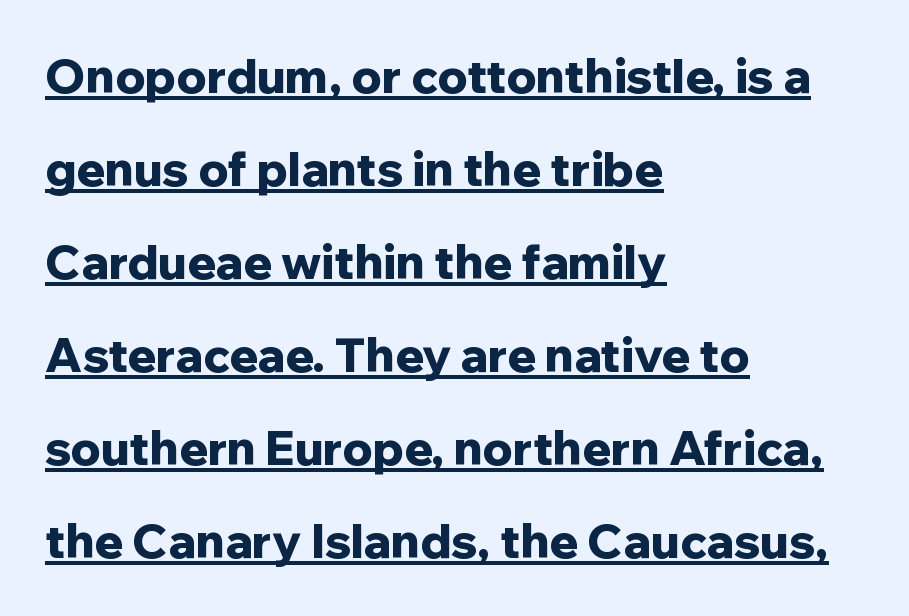
Q: Is the text bold? A: Yes.
Q: Is the text italic (slanted)? A: No, it is upright.
Q: Is the typeface a serif or a sans-serif typeface? A: Sans-serif.
Q: Is the text underlined? A: Yes.
Q: How is the paragraph aligned? A: Left-aligned.
Q: Is the spacing between letters normal or unusually wide? A: Normal.
Q: Is the spacing between lines tight, normal or loose? A: Loose.
Q: Width (condensed, normal, or wide)? A: Normal.
Q: Stroke contrast? A: Low.
Q: x-height? A: Medium.
Q: Monospaced? A: No.
